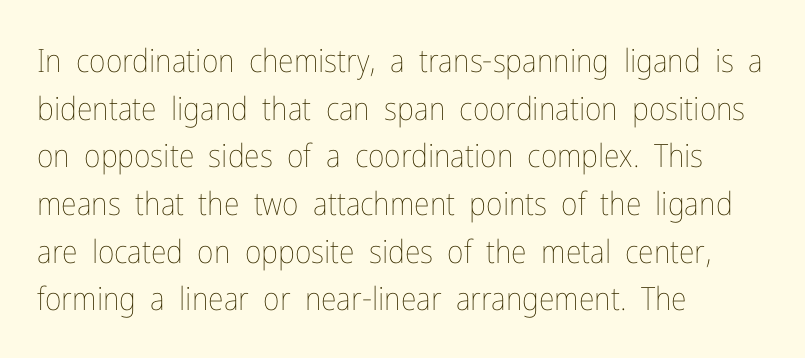
The image shows 32 px thin, condensed type, upright; set left-aligned, normal line spacing (1.49x), normal letter spacing, not underlined; low stroke contrast and a medium x-height.
